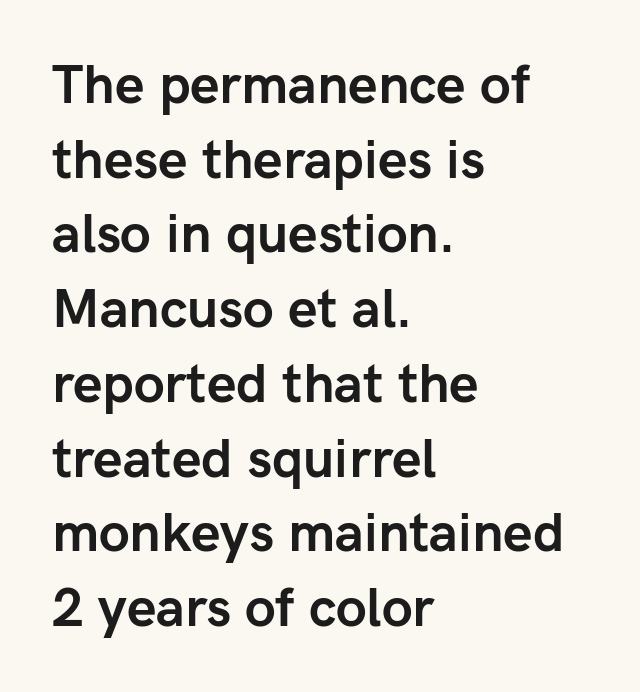
The image shows 53 px semibold sans-serif type, upright; set left-aligned, normal line spacing (1.41x), normal letter spacing, not underlined; low stroke contrast and a medium x-height.
